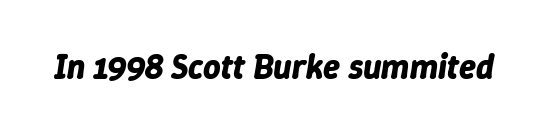
These lines are rendered in a variable-pitch font. Notice how the stems are inclined rather than vertical — that's the hallmark of italics. Here the glyphs are tracked normally, forming tight word shapes. Is the type bold? Yes — the strokes are clearly thick and heavy. Has an underline been added? It has not.
